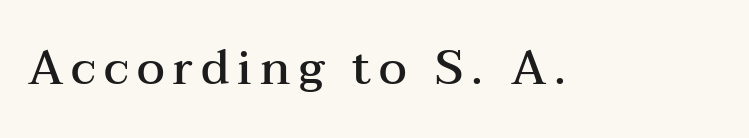
Q: Is the text bold? A: Semi-bold.
Q: Is the text italic (slanted)? A: No, it is upright.
Q: Is the typeface a serif or a sans-serif typeface? A: Serif.
Q: Is the text underlined? A: No.
Q: Width (condensed, normal, or wide)? A: Wide.
Q: Stroke contrast? A: Medium.
Q: x-height? A: Medium.
Q: Monospaced? A: No.
